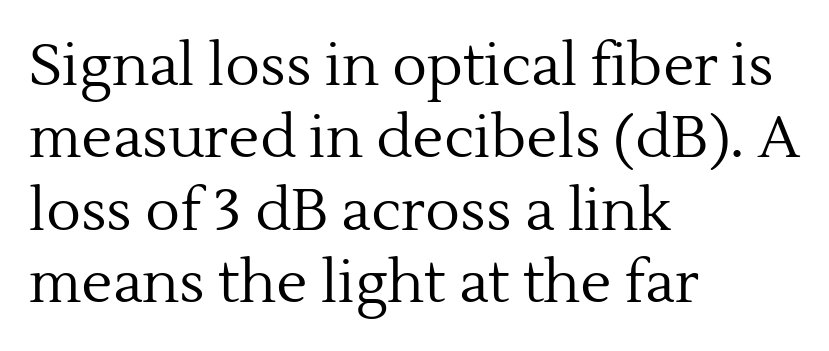
The image shows 58 px regular-weight serif type, upright; set left-aligned, normal line spacing (1.25x), normal letter spacing, not underlined; a medium x-height.
